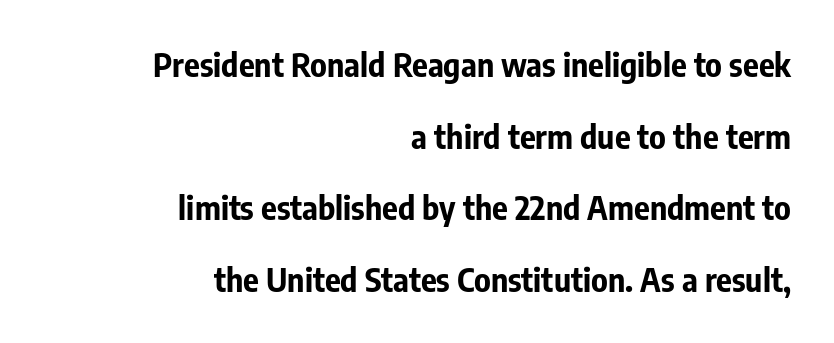
Reading down the block, your eye finds every line finishing at a fixed right position. Default kerning and tracking; the words read as compact shapes. Typographic density is high because the face is bold. Posture: straight, roman, zero tilt. This sample uses a sans-serif face. The passage shown stacks its lines with a broad gap.
